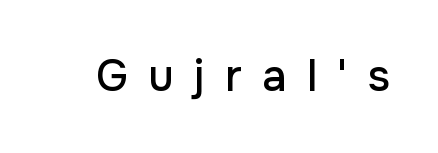
What stands out about the letter spacing? Its width — letters are far apart. Type without underlining. Is there any slant? The stems are plumb. Look at the bottom of the vertical strokes: they stop flat, with no serifs. Do the characters align in a grid? No, the font is proportional.
